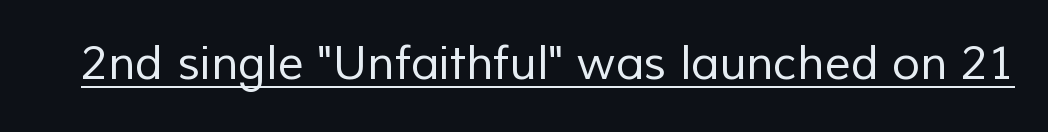
The image shows 46 px regular-weight sans-serif type; set normal letter spacing, underlined; low stroke contrast and a medium x-height.
